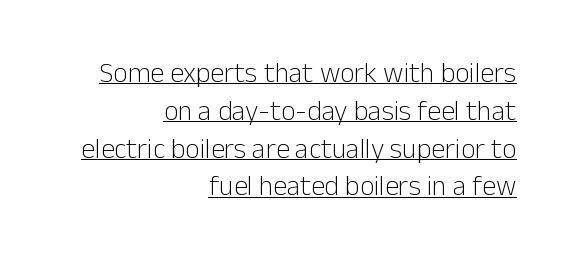
The image shows 28 px light sans-serif type, upright; set right-aligned, normal line spacing (1.35x), normal letter spacing, underlined; low stroke contrast and a medium x-height.
